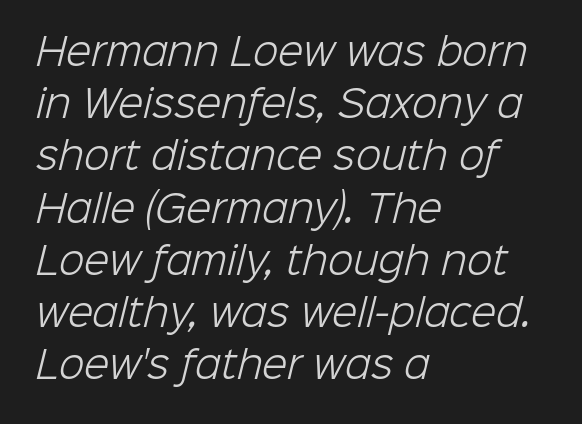
The image shows 37 px light sans-serif type; set left-aligned, normal line spacing (1.41x), normal letter spacing, not underlined; low stroke contrast and a medium x-height.
